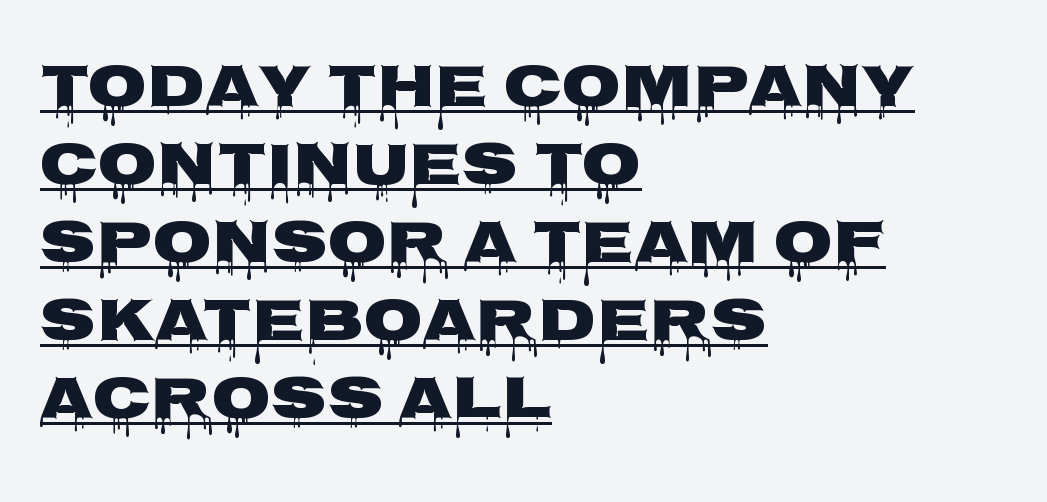
The rendered words wear a rule along their underside. The rendering uses a moderate line-height, typical for paragraphs. Its strokes are broad and dark, the hallmark of bold type. Look at the tracking — it's just the regular setting, nothing added.
